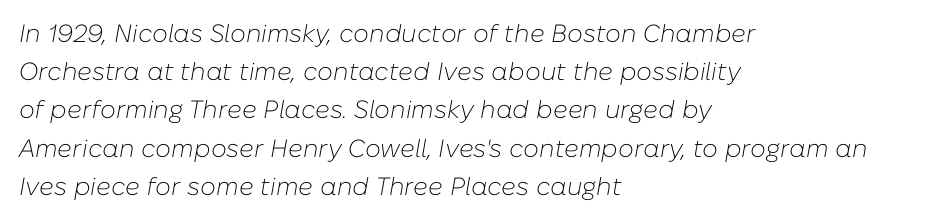
Q: Is the text bold? A: No.
Q: Is the text italic (slanted)? A: Yes, it leans right by about 10 degrees.
Q: Is the text underlined? A: No.
Q: How is the paragraph aligned? A: Left-aligned.
Q: Is the spacing between letters normal or unusually wide? A: Normal.
Q: Is the spacing between lines tight, normal or loose? A: Normal.
